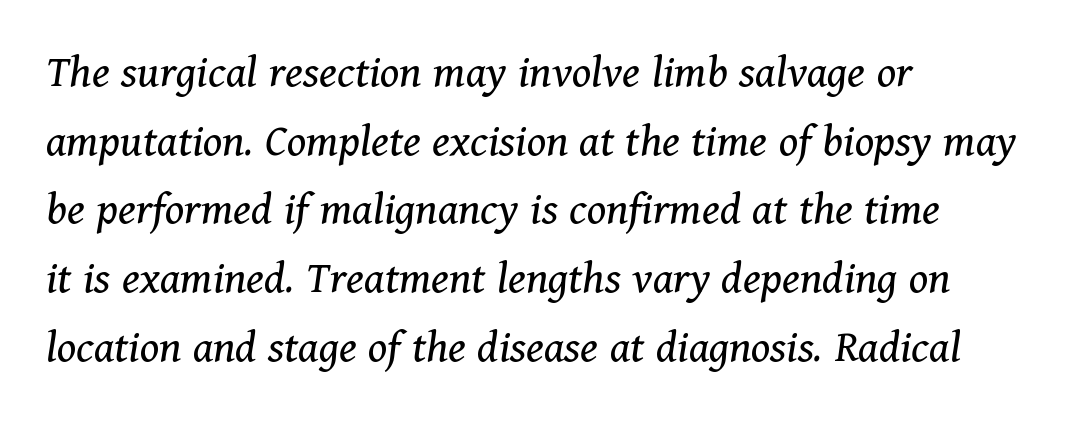
{"serif": "yes", "italic": "yes", "lean": "right", "slant_degrees": 11, "bold": "no", "weight": "regular", "width": "normal", "stroke_contrast": "medium", "x_height": "medium", "monospaced": "no", "underline": "no", "align": "left", "line_spacing": "normal", "line_spacing_ratio": 1.43, "letter_spacing": "normal", "letter_spacing_em": 0.0, "glyph_px": 48}
